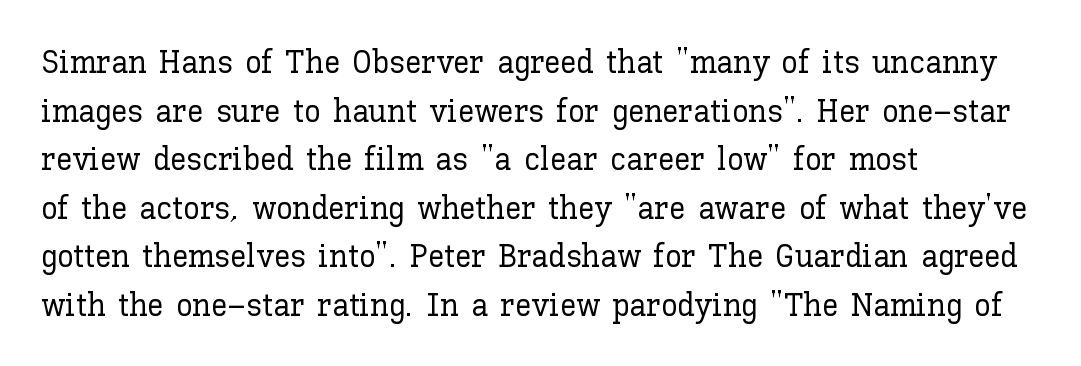
Each letter keeps its own natural width here, so spacing adapts to shape. Letters rest on an invisible, unmarked baseline. Horizontal alignment here is leftward, the default for most running prose. This is roman type, the default non-slanted kind. Line spacing here is normal. Compared with typical body copy, the letter spacing here is the same.
